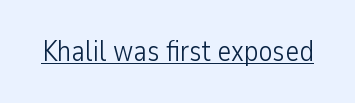
{"serif": "no", "italic": "no", "bold": "no", "weight": "light", "width": "condensed", "stroke_contrast": "low", "x_height": "medium", "monospaced": "no", "underline": "yes", "letter_spacing": "normal", "letter_spacing_em": 0.0, "glyph_px": 29}
